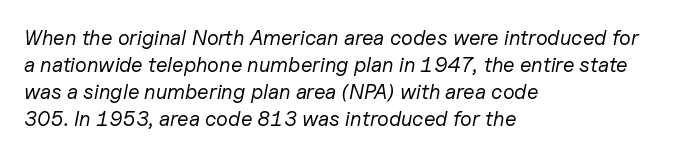
{"italic": "yes", "lean": "right", "slant_degrees": 11, "bold": "no", "underline": "no", "align": "left", "line_spacing": "normal", "line_spacing_ratio": 1.29, "letter_spacing": "normal", "letter_spacing_em": 0.0, "glyph_px": 21}
